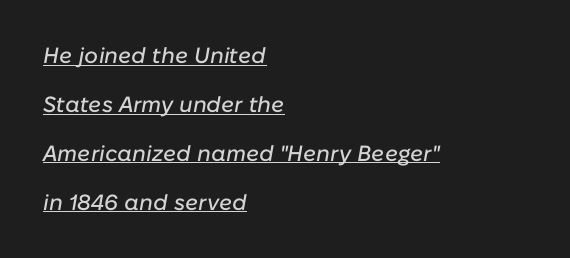
{"italic": "yes", "lean": "right", "slant_degrees": 10, "underline": "yes", "align": "left", "line_spacing": "loose", "line_spacing_ratio": 2.22, "letter_spacing": "normal", "letter_spacing_em": 0.0, "glyph_px": 22}
